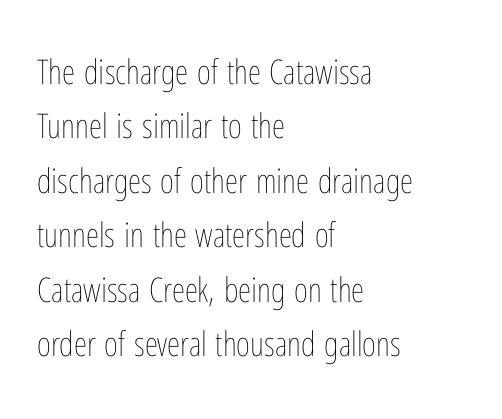
The image shows 34 px thin, condensed type, upright; set left-aligned, normal line spacing (1.6x), normal letter spacing, not underlined; low stroke contrast and a medium x-height.
